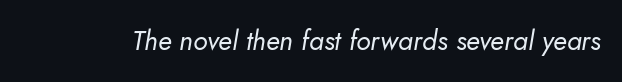
{"bold": "no", "underline": "no", "letter_spacing": "normal", "letter_spacing_em": 0.0, "glyph_px": 27}
